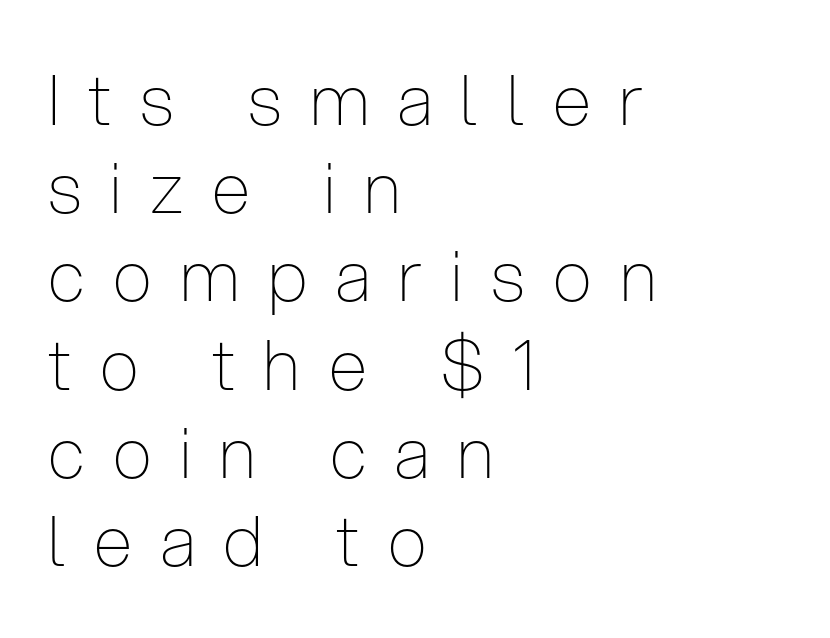
Q: Is the text bold? A: No.
Q: Is the text italic (slanted)? A: No, it is upright.
Q: Is the typeface a serif or a sans-serif typeface? A: Sans-serif.
Q: Is the text underlined? A: No.
Q: How is the paragraph aligned? A: Left-aligned.
Q: Is the spacing between letters normal or unusually wide? A: Unusually wide.
Q: Is the spacing between lines tight, normal or loose? A: Normal.
Q: Width (condensed, normal, or wide)? A: Condensed.
Q: Stroke contrast? A: Low.
Q: x-height? A: Medium.
Q: Monospaced? A: No.
